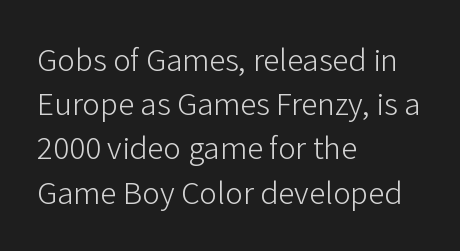
Q: Is the text bold? A: No.
Q: Is the text italic (slanted)? A: No, it is upright.
Q: Is the typeface a serif or a sans-serif typeface? A: Sans-serif.
Q: Is the text underlined? A: No.
Q: How is the paragraph aligned? A: Left-aligned.
Q: Is the spacing between letters normal or unusually wide? A: Normal.
Q: Is the spacing between lines tight, normal or loose? A: Normal.
Q: Width (condensed, normal, or wide)? A: Normal.
Q: Stroke contrast? A: Low.
Q: x-height? A: Medium.
Q: Monospaced? A: No.
